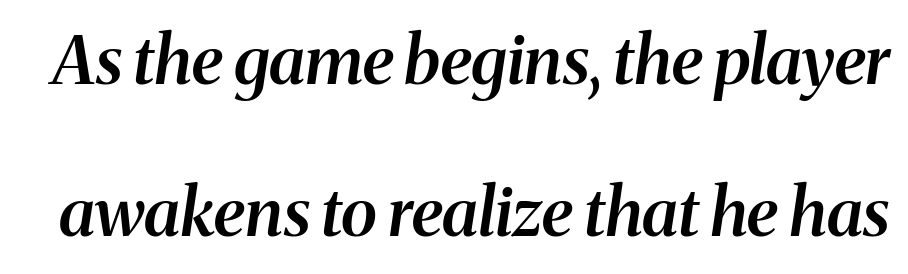
The image shows 67 px semibold serif type, italic (leaning right); set loose line spacing (2.27x), normal letter spacing, not underlined; medium stroke contrast and a medium x-height.
